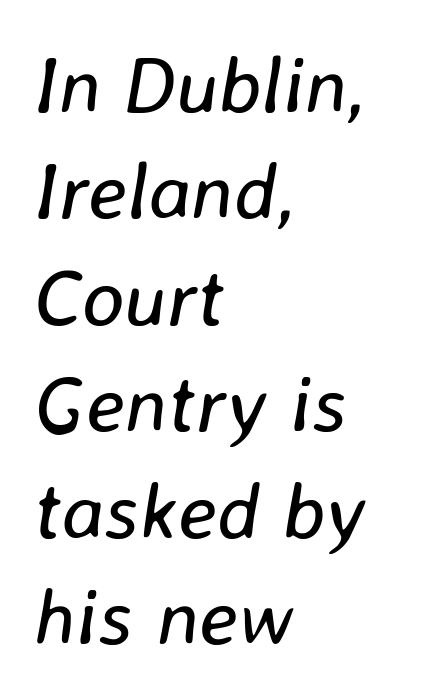
The image shows 80 px regular-weight type, italic (leaning right); set left-aligned, normal line spacing (1.33x), normal letter spacing, not underlined; low stroke contrast and a medium x-height.
